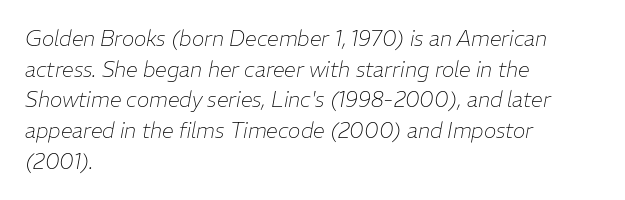
Q: Is the text bold? A: No.
Q: Is the text italic (slanted)? A: Yes, it leans right by about 11 degrees.
Q: Is the text underlined? A: No.
Q: How is the paragraph aligned? A: Left-aligned.
Q: Is the spacing between letters normal or unusually wide? A: Normal.
Q: Is the spacing between lines tight, normal or loose? A: Normal.
